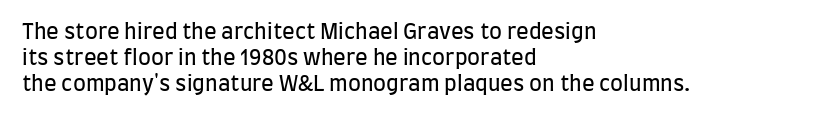
{"italic": "no", "bold": "no", "underline": "no", "align": "left", "line_spacing_ratio": 1.23, "letter_spacing": "normal", "letter_spacing_em": 0.0, "glyph_px": 21}
